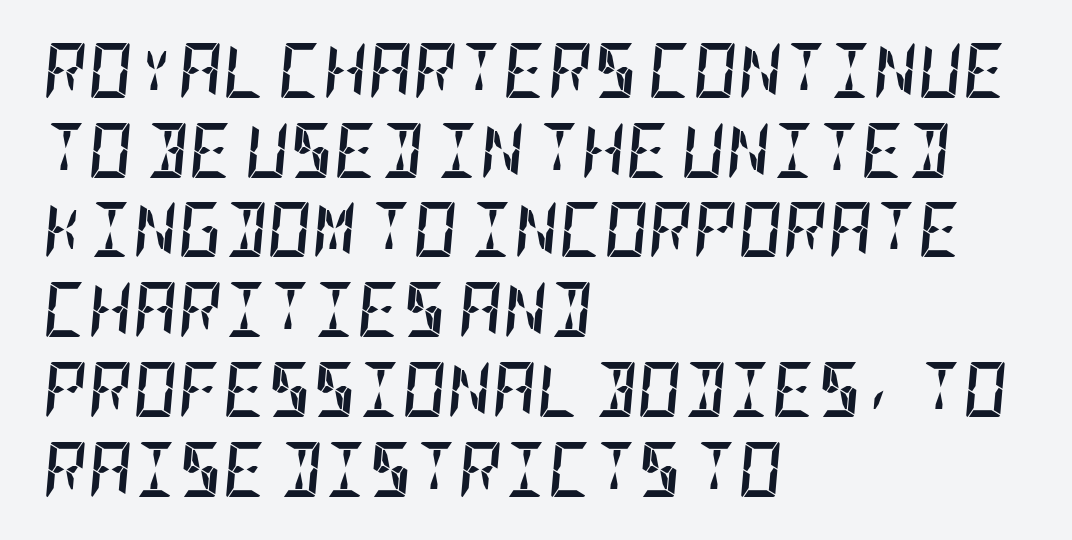
Q: Is the text bold? A: Yes.
Q: Is the text italic (slanted)? A: Yes, it leans right by about 5 degrees.
Q: Is the text underlined? A: No.
Q: How is the paragraph aligned? A: Left-aligned.
Q: Is the spacing between letters normal or unusually wide? A: Normal.
Q: Is the spacing between lines tight, normal or loose? A: Normal.
Q: Width (condensed, normal, or wide)? A: Condensed.
Q: Stroke contrast? A: Low.
Q: x-height? A: Large.
